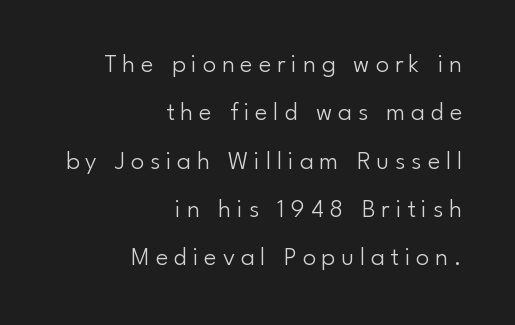
Q: Is the text bold? A: No.
Q: Is the text italic (slanted)? A: No, it is upright.
Q: Is the text underlined? A: No.
Q: How is the paragraph aligned? A: Right-aligned.
Q: Is the spacing between letters normal or unusually wide? A: Unusually wide.
